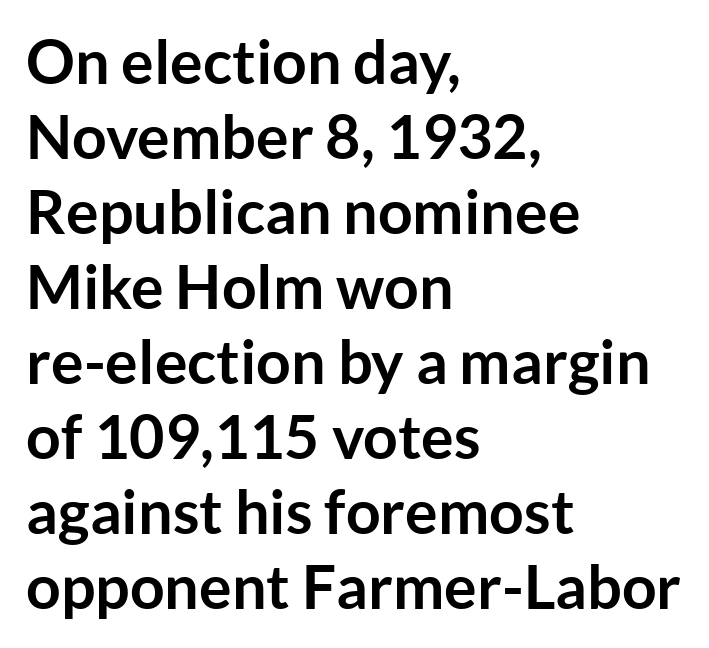
{"serif": "no", "italic": "no", "bold": "yes", "weight": "semibold", "width": "normal", "stroke_contrast": "low", "x_height": "medium", "monospaced": "no", "underline": "no", "align": "left", "line_spacing_ratio": 1.23, "letter_spacing": "normal", "letter_spacing_em": 0.0, "glyph_px": 61}
